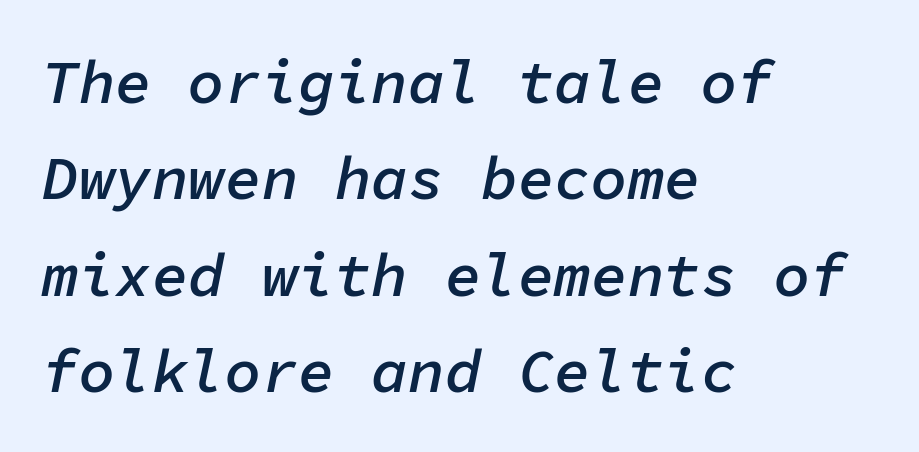
In terms of posture, this sample is oblique. Vertical spacing — default. The paragraph shown leans on its left margin. Monospaced: the letters line up in strict vertical columns. Just letters on the line, the space beneath them empty. Semibold letterforms, between regular and bold.
